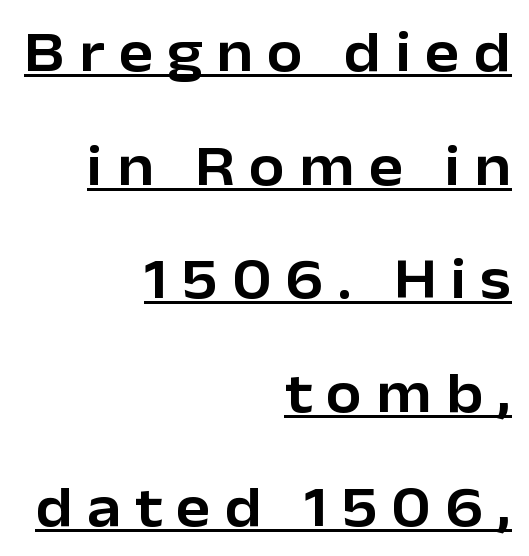
The image shows 58 px sans-serif type, upright; set right-aligned, loose line spacing (1.96x), unusually wide letter spacing (+0.24 em), underlined; low stroke contrast and a medium x-height.
